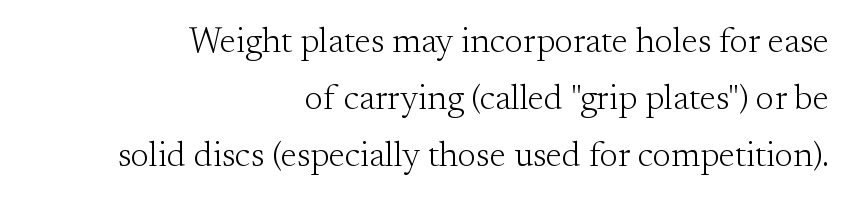
The image shows 35 px light serif type, upright; set right-aligned, normal line spacing (1.63x), normal letter spacing, not underlined; medium stroke contrast and a small x-height.
